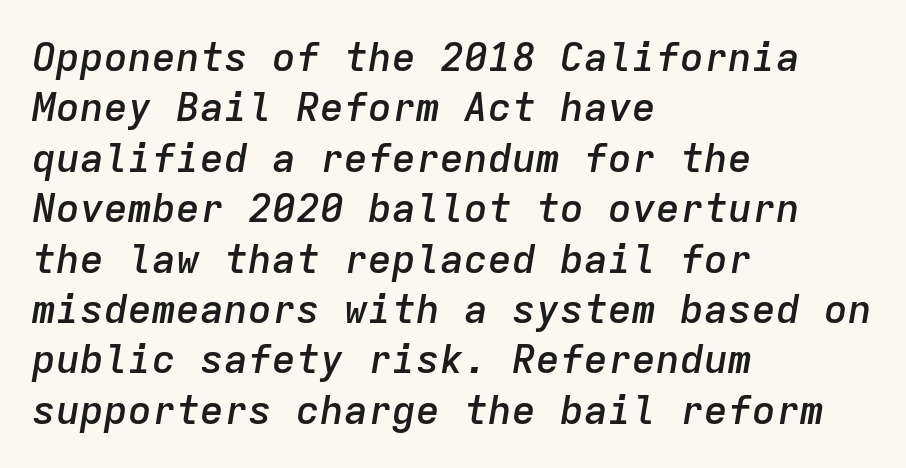
{"italic": "yes", "lean": "right", "slant_degrees": 9, "bold": "semi", "weight": "semibold", "width": "normal", "stroke_contrast": "low", "x_height": "medium", "monospaced": "yes", "underline": "no", "align": "left", "line_spacing": "normal", "line_spacing_ratio": 1.26, "letter_spacing": "normal", "letter_spacing_em": 0.0, "glyph_px": 40}
